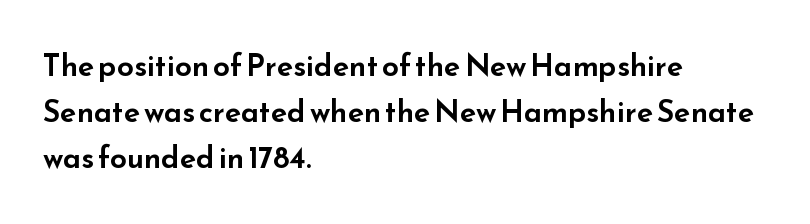
{"serif": "no", "italic": "no", "width": "wide", "stroke_contrast": "low", "x_height": "small", "monospaced": "no", "underline": "no", "align": "left", "line_spacing": "normal", "line_spacing_ratio": 1.54, "letter_spacing": "normal", "letter_spacing_em": 0.0, "glyph_px": 30}
